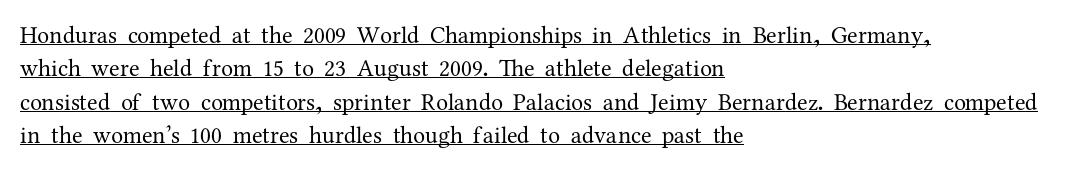
Emphasis is given by a line drawn under the lettering. The text block is weighted toward the left margin, trailing off unevenly rightward. These lines sit exactly where default settings would place them. This is roman type, the default non-slanted kind.
